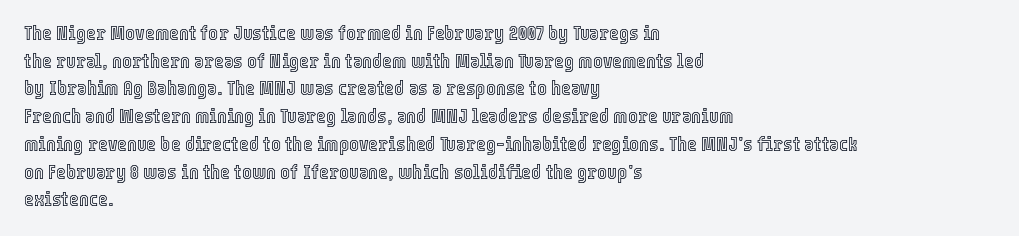
{"italic": "no", "underline": "no", "align": "left", "line_spacing": "normal", "line_spacing_ratio": 1.32, "letter_spacing": "normal", "letter_spacing_em": 0.0, "glyph_px": 21}
